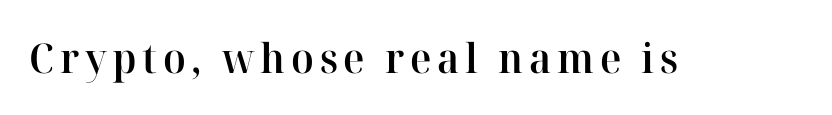
The image shows 41 px semibold serif type, upright; set not underlined; high stroke contrast and a medium x-height.
